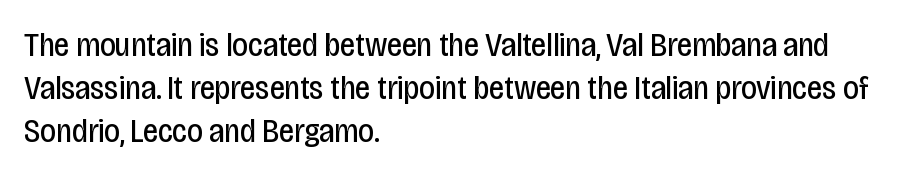
The passage shown is not bold in any degree. Default kerning and tracking; the words read as compact shapes. Beneath every word, the page is bare. The rendering uses natural spacing where letterforms have individual widths. Successive baselines arrive at the customary interval.
